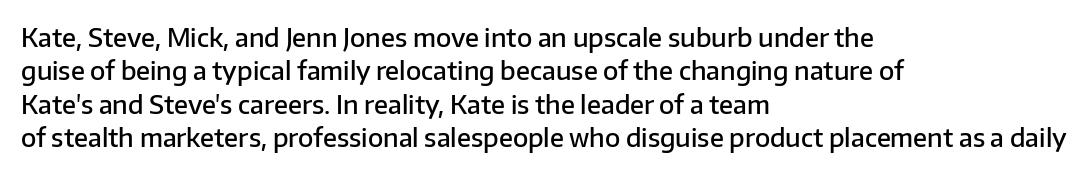
{"italic": "no", "bold": "semi", "underline": "no", "align": "left", "line_spacing": "normal", "line_spacing_ratio": 1.34, "letter_spacing": "normal", "letter_spacing_em": 0.0, "glyph_px": 25}
